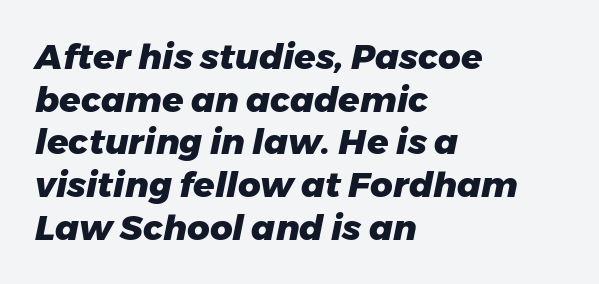
{"italic": "yes", "lean": "right", "slant_degrees": 11, "bold": "yes", "weight": "heavy", "width": "normal", "stroke_contrast": "low", "x_height": "medium", "monospaced": "no", "underline": "no", "align": "left", "line_spacing_ratio": 1.22, "letter_spacing": "normal", "letter_spacing_em": 0.0, "glyph_px": 35}
